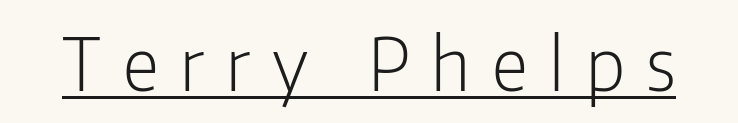
There is plenty of visible air inserted between adjacent glyphs. Stems and bowls with no extra thickness — not bold. Think of a printed novel: that variable character pitch is what you see here. The typesetter has applied underlining to the passage shown.
